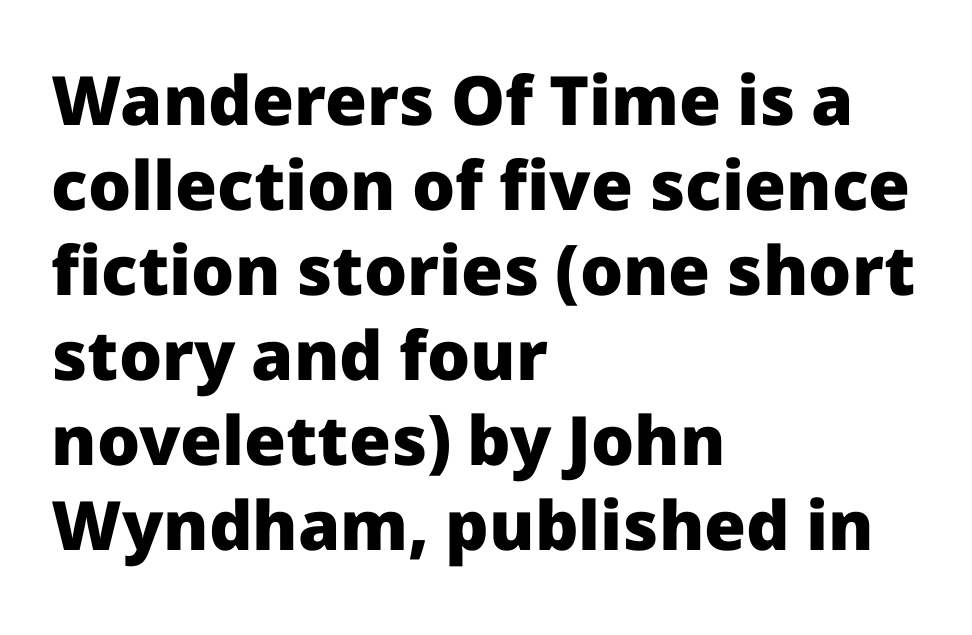
Q: Is the text bold? A: Yes.
Q: Is the text italic (slanted)? A: No, it is upright.
Q: Is the typeface a serif or a sans-serif typeface? A: Sans-serif.
Q: Is the text underlined? A: No.
Q: How is the paragraph aligned? A: Left-aligned.
Q: Is the spacing between letters normal or unusually wide? A: Normal.
Q: Is the spacing between lines tight, normal or loose? A: Normal.
Q: Width (condensed, normal, or wide)? A: Normal.
Q: Stroke contrast? A: Low.
Q: x-height? A: Medium.
Q: Monospaced? A: No.
